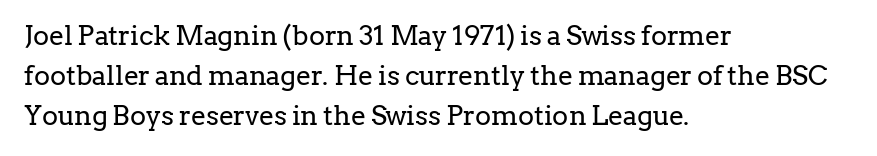
Q: Is the text bold? A: No.
Q: Is the text italic (slanted)? A: No, it is upright.
Q: Is the text underlined? A: No.
Q: How is the paragraph aligned? A: Left-aligned.
Q: Is the spacing between letters normal or unusually wide? A: Normal.
Q: Is the spacing between lines tight, normal or loose? A: Normal.
